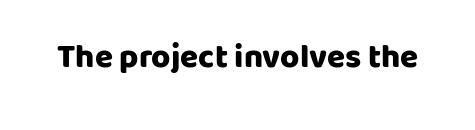
Q: Is the text bold? A: Yes.
Q: Is the text italic (slanted)? A: No, it is upright.
Q: Is the typeface a serif or a sans-serif typeface? A: Sans-serif.
Q: Is the text underlined? A: No.
Q: Is the spacing between letters normal or unusually wide? A: Normal.
Q: Width (condensed, normal, or wide)? A: Normal.
Q: Stroke contrast? A: Low.
Q: x-height? A: Large.
Q: Monospaced? A: No.
